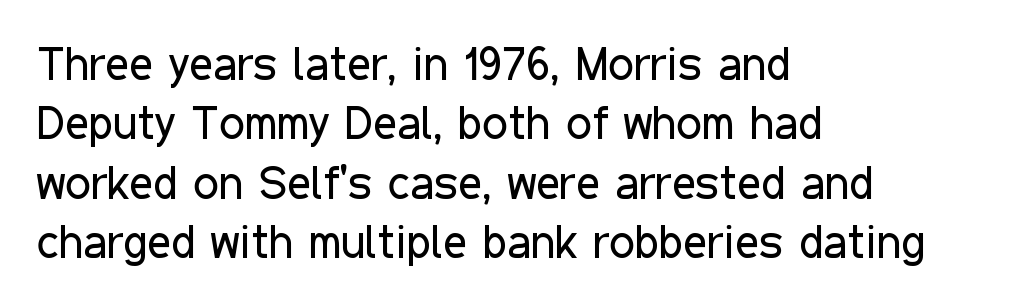
The image shows 46 px regular-weight, condensed sans-serif type, upright; set left-aligned, normal line spacing (1.29x), normal letter spacing, not underlined; low stroke contrast and a medium x-height.
